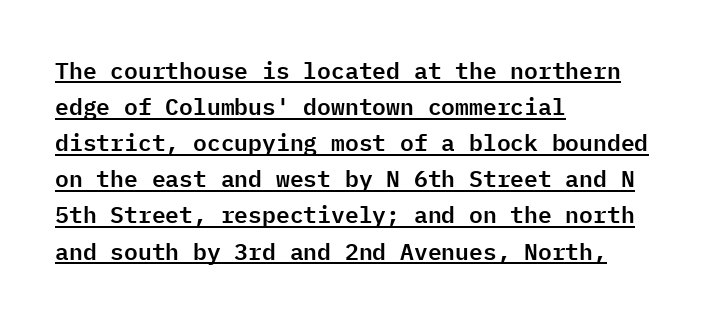
These lines sit exactly where default settings would place them. Nobody touched the tracking dial on this one. A typesetter would mark this as roman, not italic. This rendering uses left alignment, leaving the right contour irregular. A typographer would call this underscored text.
